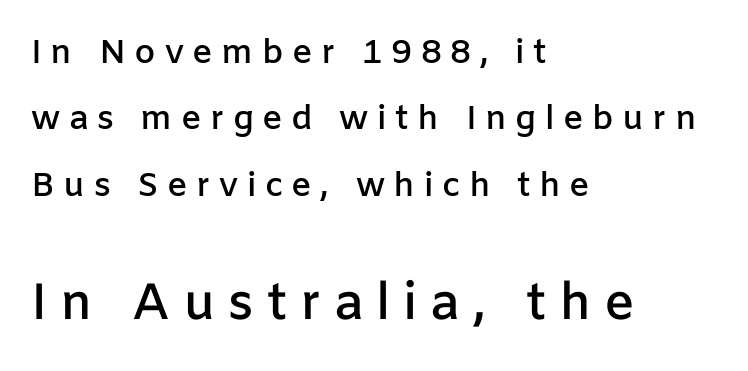
Each letter keeps its own natural width here, so spacing adapts to shape. The rendering uses a semibold face; strokes are thickened but not to full bold. Compare the two chunks: the lower has the greater cap height. This is roman type, the default non-slanted kind. Font category for this specimen: sans-serif.
